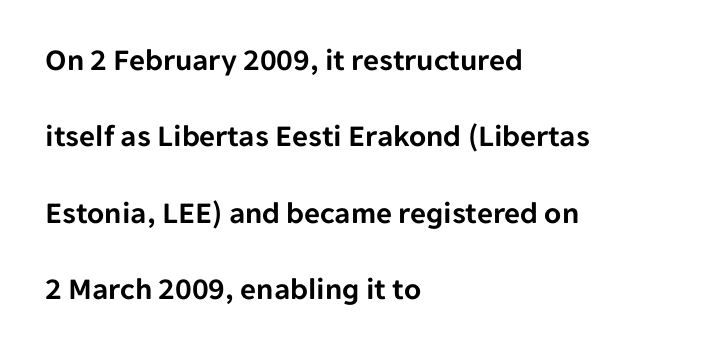
{"serif": "no", "italic": "no", "width": "normal", "stroke_contrast": "low", "x_height": "medium", "monospaced": "no", "underline": "no", "align": "left", "line_spacing": "loose", "line_spacing_ratio": 2.46, "letter_spacing": "normal", "letter_spacing_em": 0.0, "glyph_px": 31}
